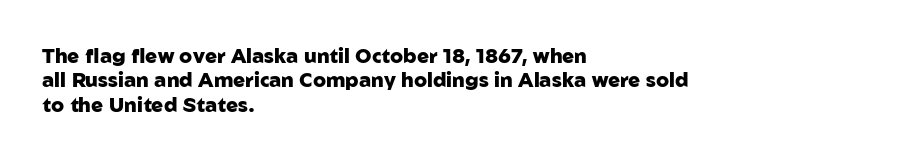
{"italic": "no", "bold": "yes", "underline": "no", "align": "left", "line_spacing_ratio": 1.22, "letter_spacing": "normal", "letter_spacing_em": 0.0, "glyph_px": 20}
